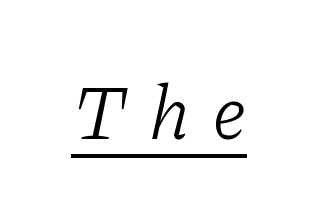
The image shows 78 px light serif type, italic (leaning right); set unusually wide letter spacing (+0.3 em), underlined; low stroke contrast and a medium x-height.
